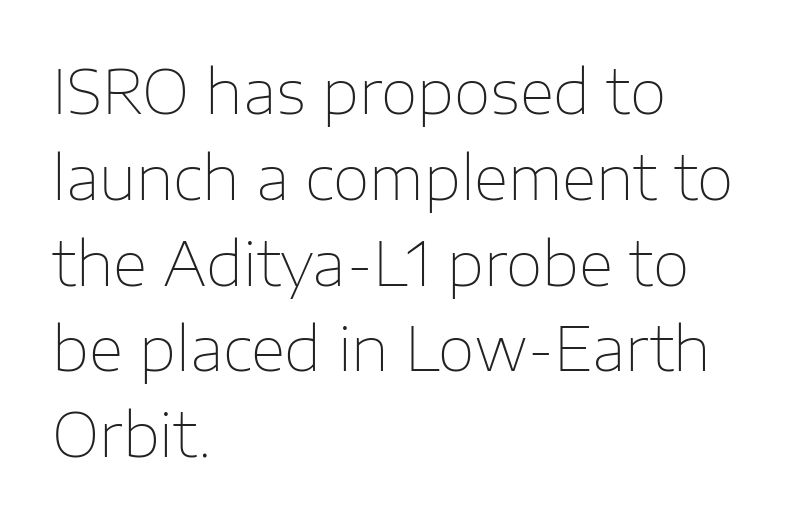
Q: Is the text bold? A: No.
Q: Is the text italic (slanted)? A: No, it is upright.
Q: Is the typeface a serif or a sans-serif typeface? A: Sans-serif.
Q: Is the text underlined? A: No.
Q: How is the paragraph aligned? A: Left-aligned.
Q: Is the spacing between letters normal or unusually wide? A: Normal.
Q: Is the spacing between lines tight, normal or loose? A: Normal.
Q: Width (condensed, normal, or wide)? A: Normal.
Q: Stroke contrast? A: Low.
Q: x-height? A: Medium.
Q: Monospaced? A: No.
